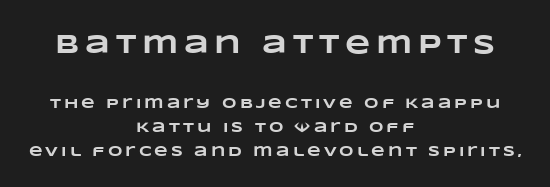
Q: Is the text bold? A: Yes.
Q: Is the text underlined? A: No.
Q: How is the paragraph aligned? A: Centered.
Q: Is the spacing between letters normal or unusually wide? A: Unusually wide.
Q: Which block of text is set in a larger size, the first (top) or the second (bottom)? A: The first (top) one.
